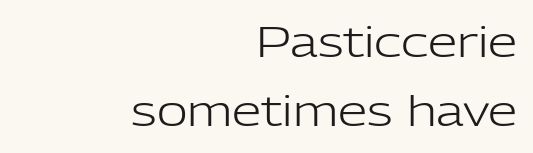
The image shows 42 px light sans-serif type, upright; set right-aligned, normal line spacing (1.65x), normal letter spacing, not underlined; low stroke contrast and a medium x-height.
